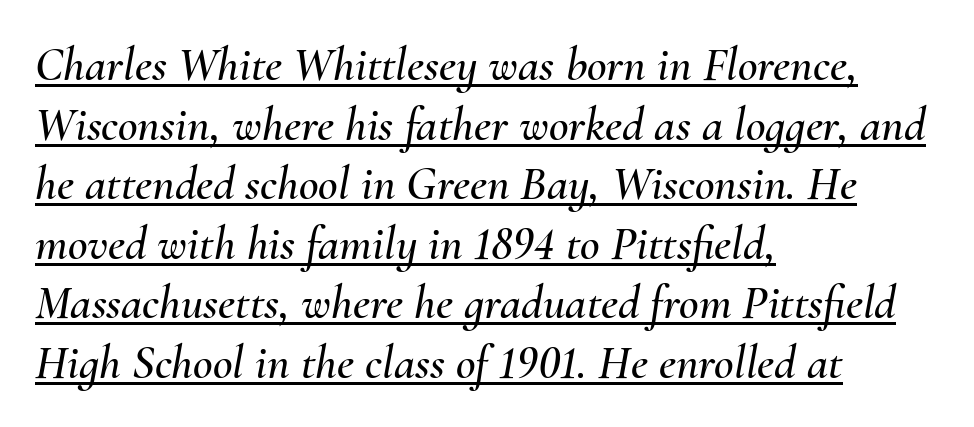
The image shows 48 px text type, italic (leaning right); set left-aligned, line spacing 1.24x, normal letter spacing, underlined; medium stroke contrast and a small x-height.
